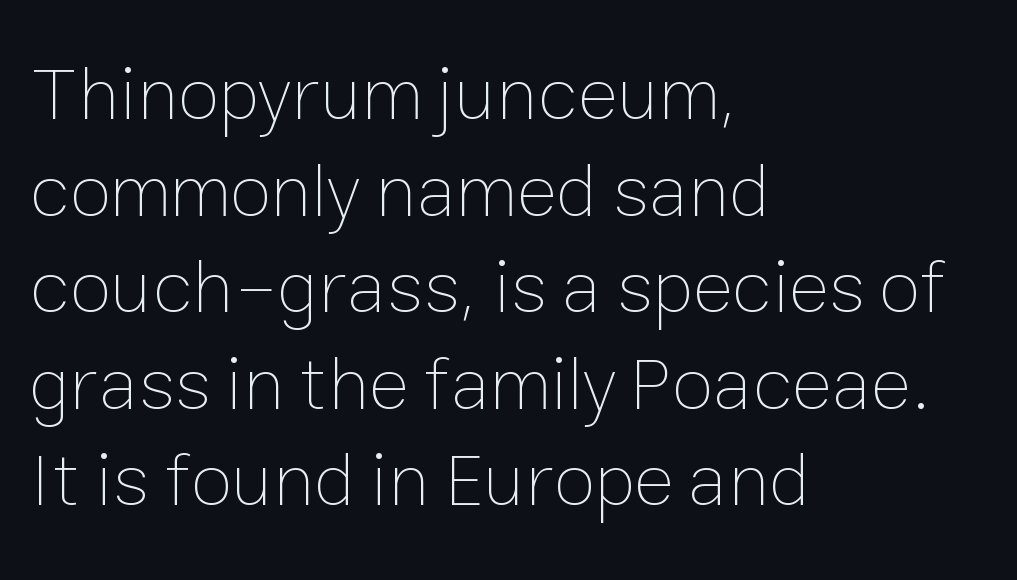
Q: Is the text bold? A: No.
Q: Is the text italic (slanted)? A: No, it is upright.
Q: Is the text underlined? A: No.
Q: How is the paragraph aligned? A: Left-aligned.
Q: Is the spacing between letters normal or unusually wide? A: Normal.
Q: Is the spacing between lines tight, normal or loose? A: Normal.
Q: Width (condensed, normal, or wide)? A: Normal.
Q: Stroke contrast? A: Low.
Q: x-height? A: Medium.
Q: Monospaced? A: No.
